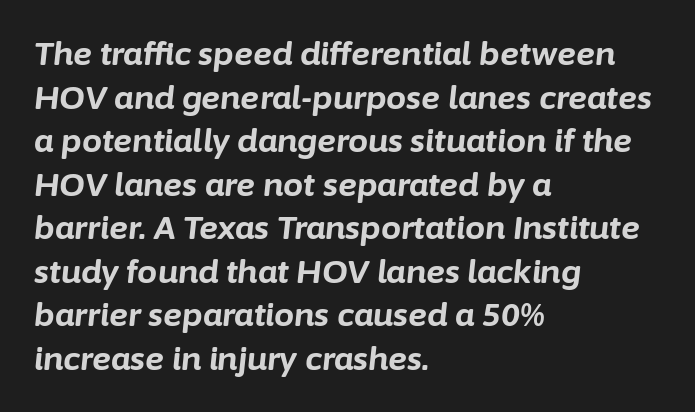
The axis of the letterforms is tilted away from vertical. Short note: letters normally spaced. The space beneath each line is pristine and unruled. Typesetter's note: full bold, strokes at maximum text heaviness. Each letter keeps its own natural width here, so spacing adapts to shape.
